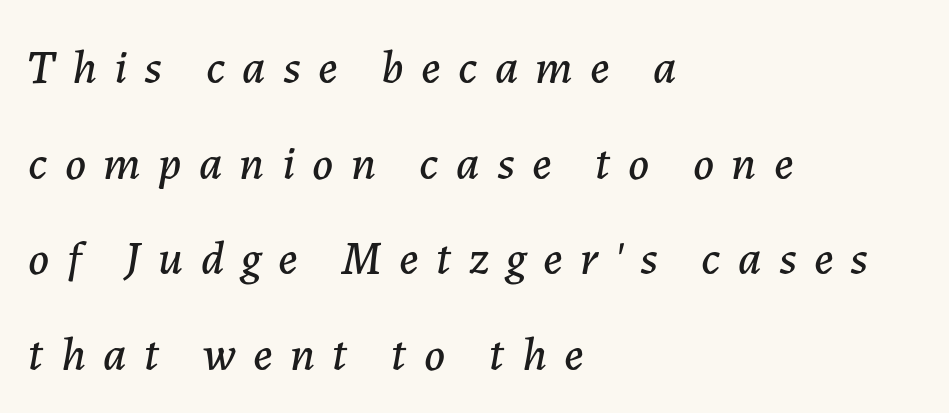
{"italic": "yes", "lean": "right", "slant_degrees": 7, "width": "normal", "stroke_contrast": "low", "x_height": "medium", "monospaced": "no", "underline": "no", "align": "left", "line_spacing": "loose", "line_spacing_ratio": 1.99, "letter_spacing": "wide", "letter_spacing_em": 0.36, "glyph_px": 48}
